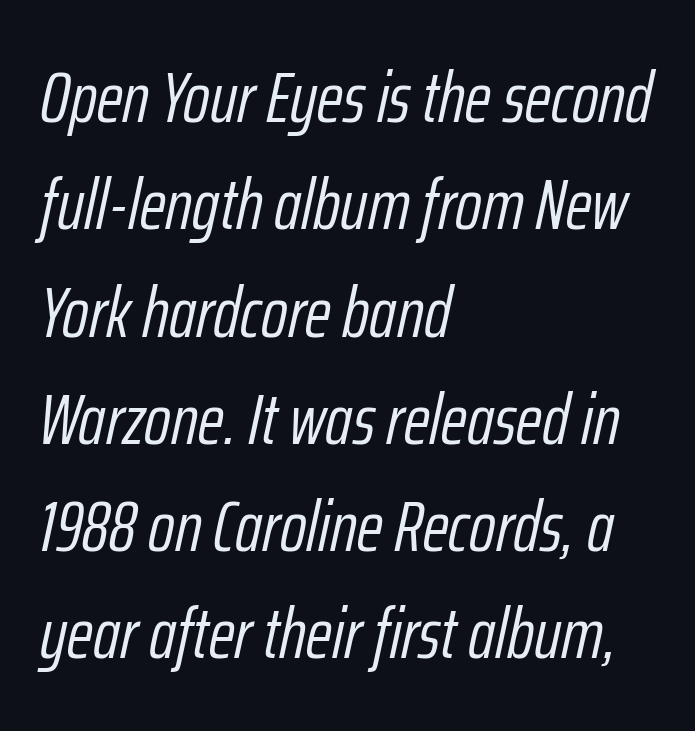
A quiet, ordinary-to-light weight characterises the typeface. Tall strokes in this sample are angled rather than plumb. This sample is left-justified, so line endings fall wherever the words run out. Descenders hang freely into open space. Here the glyphs are tracked normally, forming tight word shapes. Rows of type keep a routine distance in the vertical direction.
